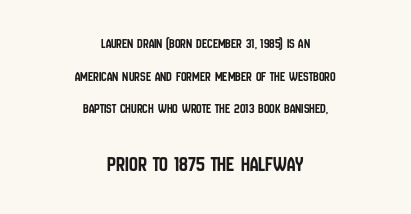
{"italic": "no", "underline": "no", "align": "center", "line_spacing": "loose", "line_spacing_ratio": 2.33, "letter_spacing": "normal", "letter_spacing_em": 0.0, "larger_block": "second", "size_ratio": 1.57, "glyph_px": 22}
